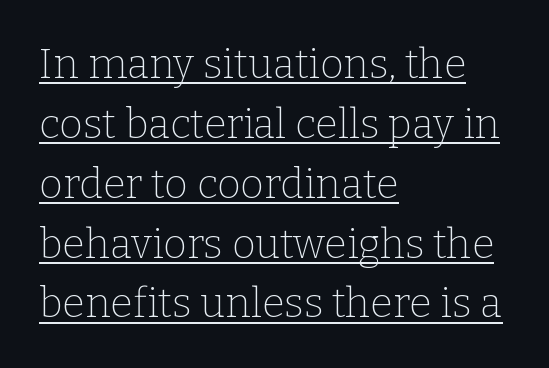
The image shows 41 px thin serif type, upright; set left-aligned, normal line spacing (1.46x), normal letter spacing, underlined; low stroke contrast and a medium x-height.
